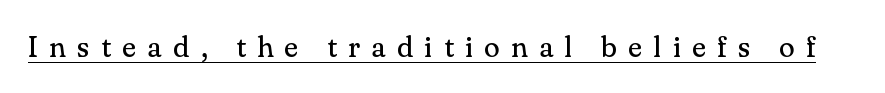
Caption: face not bold, strokes unweighted. Each letter's strokes conclude with small projecting serifs. The rendering inserts visible extra space after every character. Students, observe the line beneath the letters — that is underlining. The passage shown is typed in a proportional face where columns would drift.
